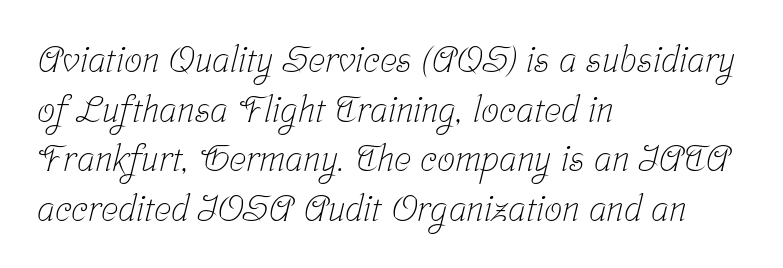
{"serif": "yes", "bold": "no", "weight": "light", "width": "condensed", "stroke_contrast": "low", "x_height": "medium", "monospaced": "no", "underline": "no", "align": "left", "line_spacing": "normal", "line_spacing_ratio": 1.38, "letter_spacing": "normal", "letter_spacing_em": 0.0, "glyph_px": 36}
